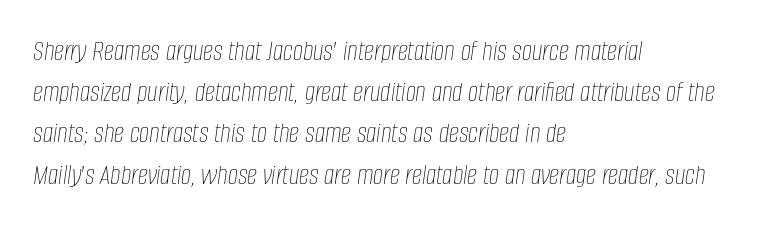
Just letters on the line, the space beneath them empty. This block has exactly the height ordinary leading produces. Short note: letters normally spaced. Line starts are locked; line ends wander.
